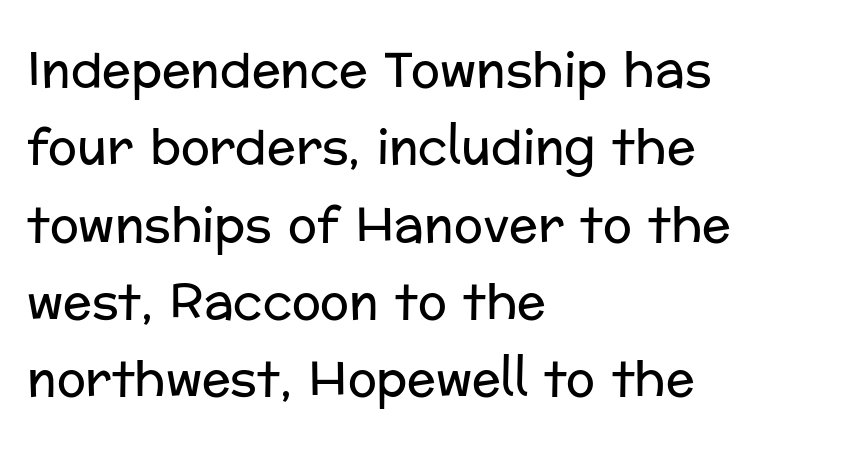
The image shows 48 px regular-weight sans-serif type, upright; set left-aligned, normal line spacing (1.61x), normal letter spacing, not underlined; low stroke contrast and a medium x-height.
